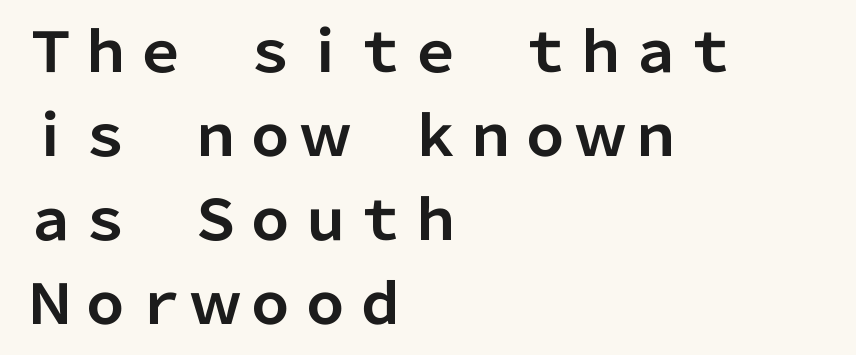
The image shows 55 px bold sans-serif type, upright; set left-aligned, normal line spacing (1.53x), normal letter spacing, not underlined; low stroke contrast and a medium x-height.
